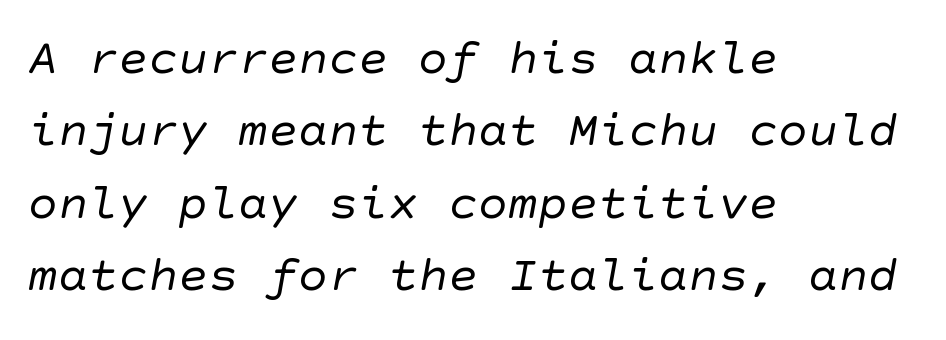
The image shows 50 px regular-weight sans-serif type; set left-aligned, normal line spacing (1.45x), normal letter spacing, not underlined; low stroke contrast and a large x-height.
